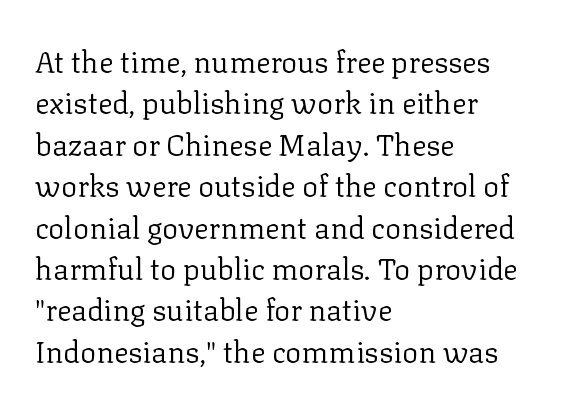
Q: Is the text bold? A: No.
Q: Is the text italic (slanted)? A: No, it is upright.
Q: Is the typeface a serif or a sans-serif typeface? A: Serif.
Q: Is the text underlined? A: No.
Q: How is the paragraph aligned? A: Left-aligned.
Q: Is the spacing between letters normal or unusually wide? A: Normal.
Q: Is the spacing between lines tight, normal or loose? A: Normal.
Q: Width (condensed, normal, or wide)? A: Normal.
Q: Stroke contrast? A: Low.
Q: x-height? A: Medium.
Q: Monospaced? A: No.
